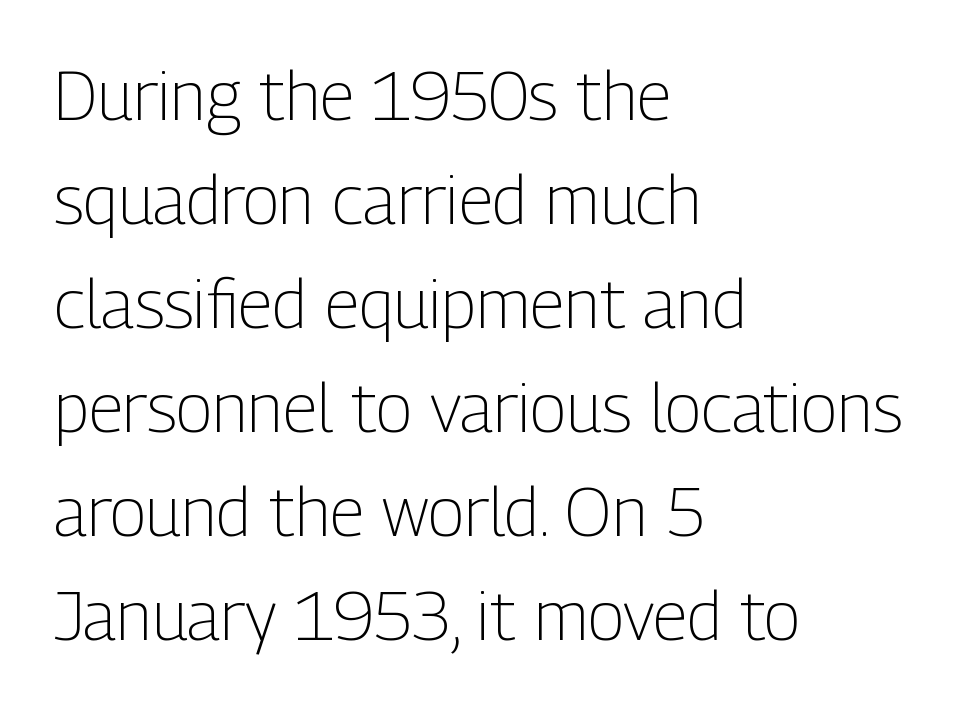
Caption: multi-line text, flush left, ragged right. Students, observe: this is what conventionally led text looks like. You could not count columns in this text — the font is proportionally spaced. Regarding serifs, this sample does without them. Stroke mass is kept to a normal reading level or below.
